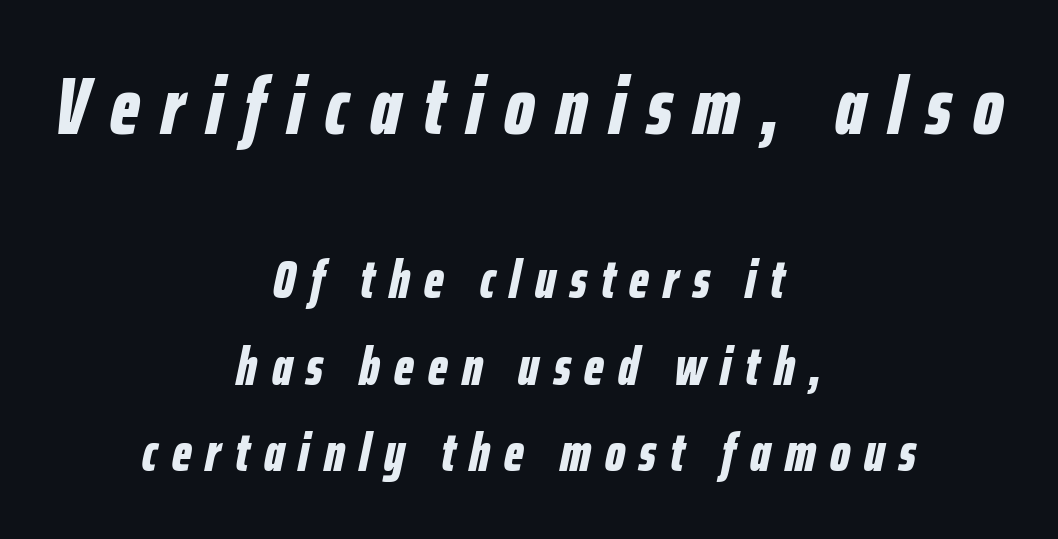
Q: Is the text bold? A: Yes.
Q: Is the text italic (slanted)? A: Yes, it leans right by about 12 degrees.
Q: Is the text underlined? A: No.
Q: How is the paragraph aligned? A: Centered.
Q: Is the spacing between letters normal or unusually wide? A: Unusually wide.
Q: Is the spacing between lines tight, normal or loose? A: Normal.
Q: Which block of text is set in a larger size, the first (top) or the second (bottom)? A: The first (top) one.
Q: Width (condensed, normal, or wide)? A: Condensed.
Q: Stroke contrast? A: Low.
Q: x-height? A: Medium.
Q: Monospaced? A: No.
